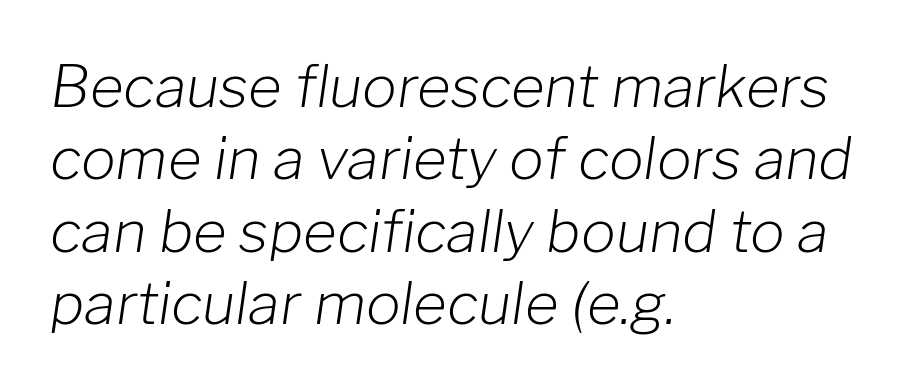
Q: Is the text bold? A: No.
Q: Is the text italic (slanted)? A: Yes, it leans right by about 8 degrees.
Q: Is the text underlined? A: No.
Q: How is the paragraph aligned? A: Left-aligned.
Q: Is the spacing between letters normal or unusually wide? A: Normal.
Q: Is the spacing between lines tight, normal or loose? A: Normal.
Q: Width (condensed, normal, or wide)? A: Normal.
Q: Stroke contrast? A: Low.
Q: x-height? A: Medium.
Q: Monospaced? A: No.
